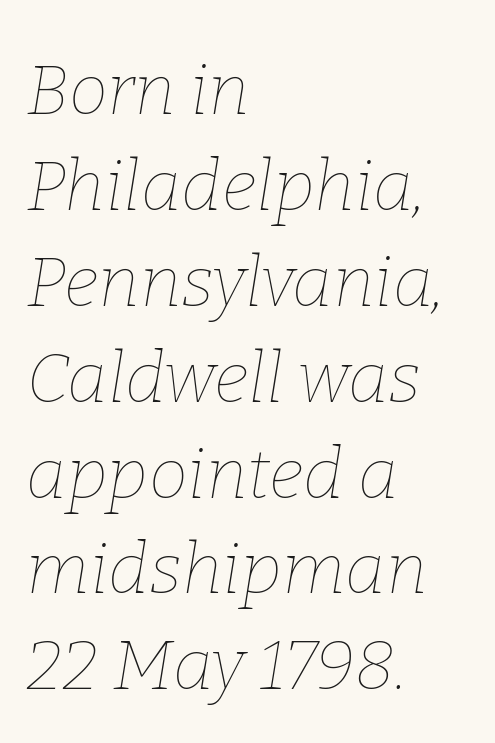
The letterforms sit shoulder to shoulder at normal distance. The passage shown is not bold in any degree. The passage shown is typed in a proportional face where columns would drift. The lines sit at an ordinary, default distance from one another.
